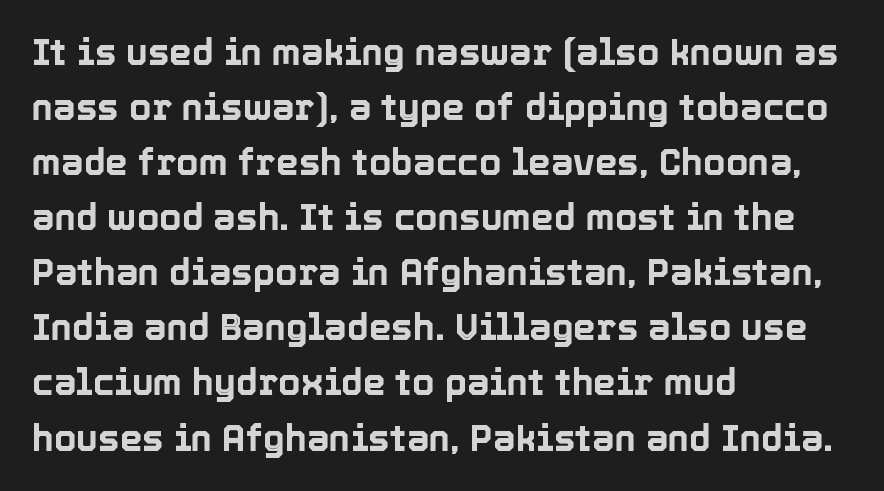
The image shows 36 px text type, upright; set left-aligned, normal line spacing (1.53x), normal letter spacing, not underlined; a medium x-height.
